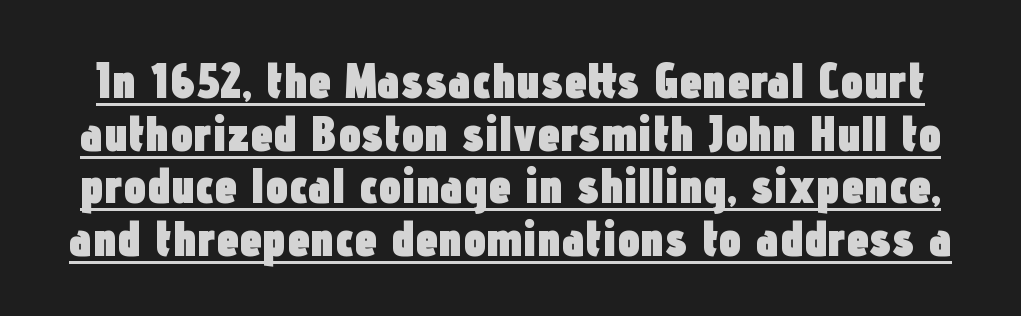
The image shows 51 px heavy, condensed sans-serif type, upright; set tight line spacing (1.03x), normal letter spacing, underlined; low stroke contrast and a medium x-height.
